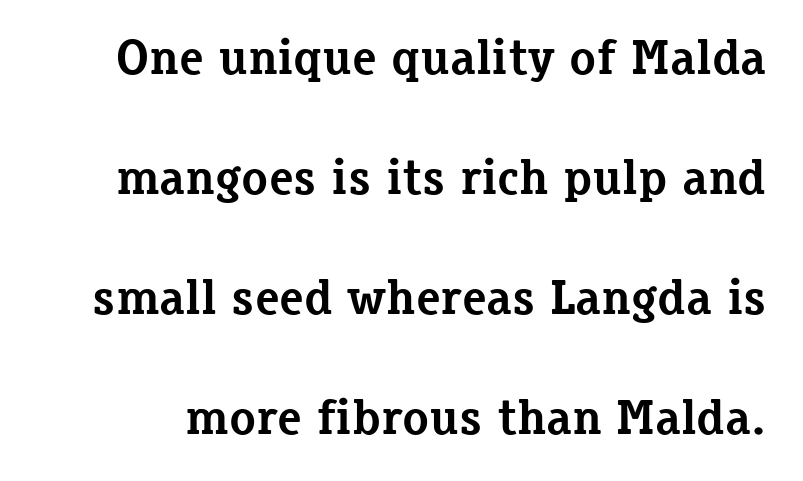
Q: Is the text bold? A: Yes.
Q: Is the text italic (slanted)? A: No, it is upright.
Q: Is the typeface a serif or a sans-serif typeface? A: Serif.
Q: Is the text underlined? A: No.
Q: Is the spacing between letters normal or unusually wide? A: Normal.
Q: Is the spacing between lines tight, normal or loose? A: Loose.
Q: Width (condensed, normal, or wide)? A: Normal.
Q: Stroke contrast? A: Low.
Q: x-height? A: Medium.
Q: Monospaced? A: No.
